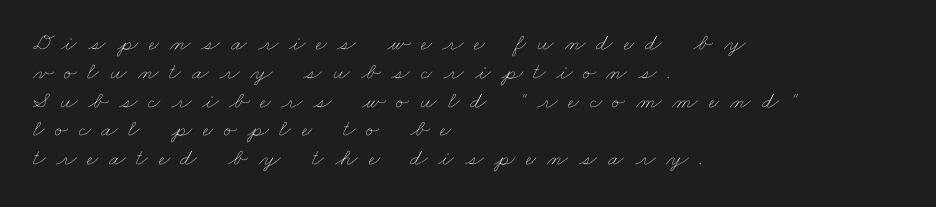
The image shows 24 px text type; set left-aligned, line spacing 1.2x, unusually wide letter spacing (+0.44 em), not underlined.
